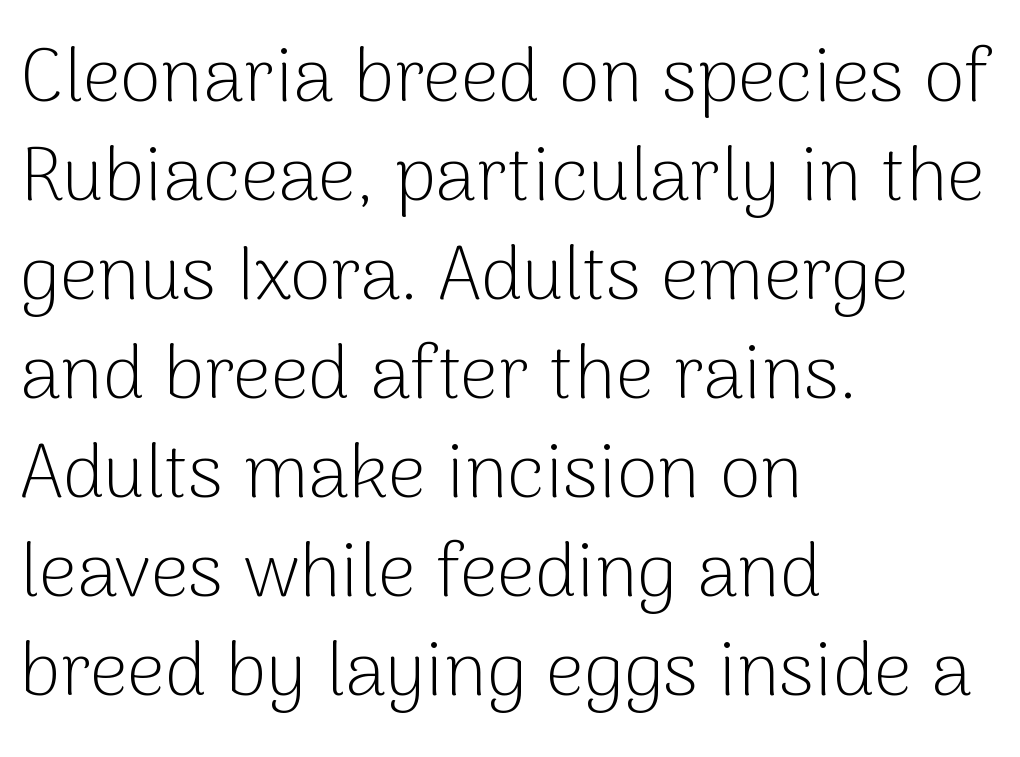
{"serif": "no", "italic": "no", "bold": "no", "weight": "light", "width": "normal", "stroke_contrast": "low", "x_height": "medium", "monospaced": "no", "underline": "no", "align": "left", "line_spacing": "normal", "line_spacing_ratio": 1.32, "letter_spacing": "normal", "letter_spacing_em": 0.0, "glyph_px": 75}
